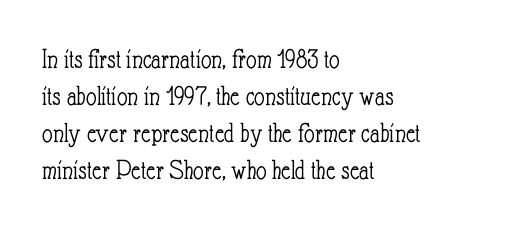
The image shows 29 px light, condensed type, upright; set left-aligned, normal line spacing (1.28x), normal letter spacing, not underlined; low stroke contrast and a small x-height.
